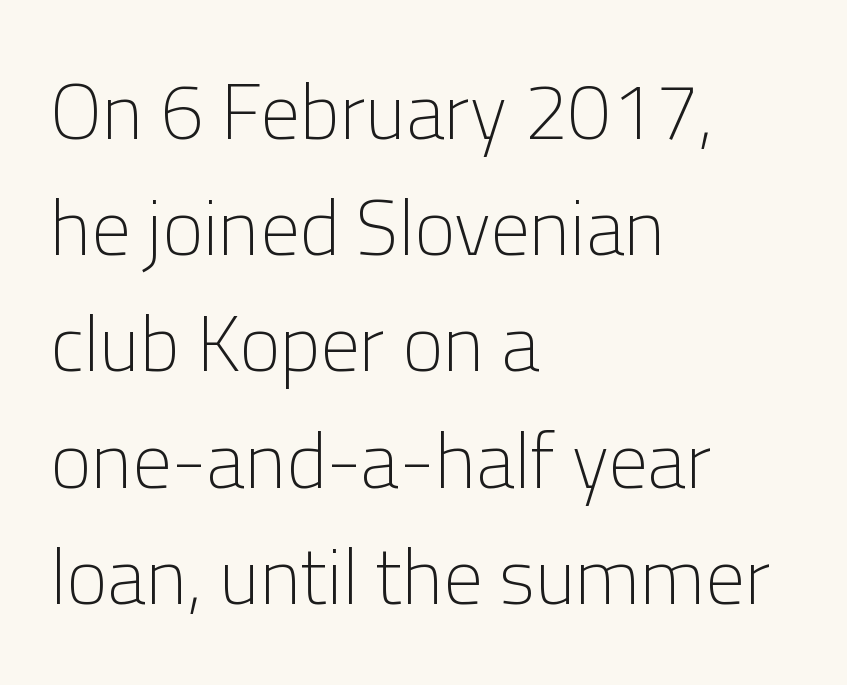
Q: Is the text bold? A: No.
Q: Is the text italic (slanted)? A: No, it is upright.
Q: Is the typeface a serif or a sans-serif typeface? A: Sans-serif.
Q: Is the text underlined? A: No.
Q: How is the paragraph aligned? A: Left-aligned.
Q: Is the spacing between letters normal or unusually wide? A: Normal.
Q: Is the spacing between lines tight, normal or loose? A: Normal.
Q: Width (condensed, normal, or wide)? A: Normal.
Q: Stroke contrast? A: Low.
Q: x-height? A: Medium.
Q: Monospaced? A: No.
